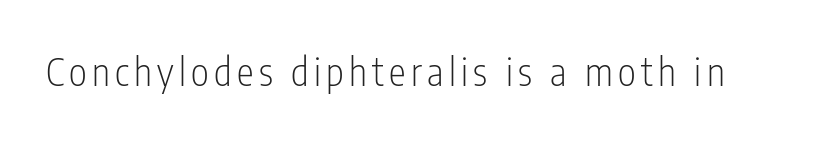
The lettering stays uniformly vertical, giving the passage a roman look. Looks like regular typesetting: each glyph gets only the width it needs. The strokes are not fattened; the text isn't bold. A typesetter would label this face a sans.
